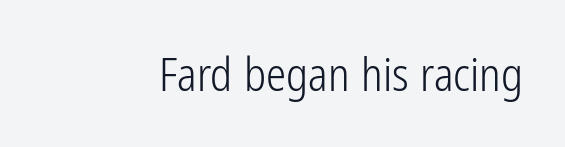
Q: Is the text bold? A: No.
Q: Is the text italic (slanted)? A: No, it is upright.
Q: Is the typeface a serif or a sans-serif typeface? A: Sans-serif.
Q: Is the text underlined? A: No.
Q: Is the spacing between letters normal or unusually wide? A: Normal.
Q: Width (condensed, normal, or wide)? A: Condensed.
Q: Stroke contrast? A: Low.
Q: x-height? A: Medium.
Q: Monospaced? A: No.
